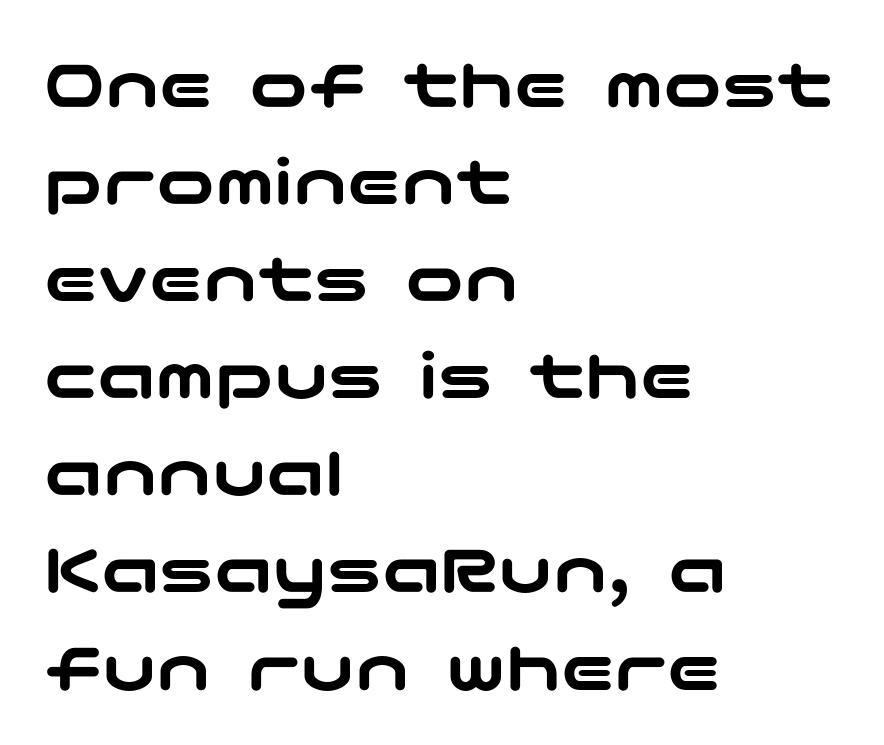
{"serif": "no", "italic": "no", "width": "wide", "stroke_contrast": "low", "x_height": "medium", "underline": "no", "align": "left", "line_spacing": "normal", "line_spacing_ratio": 1.33, "letter_spacing": "normal", "letter_spacing_em": 0.0, "glyph_px": 73}
